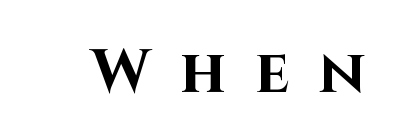
Q: Is the text bold? A: Yes.
Q: Is the text italic (slanted)? A: No, it is upright.
Q: Is the typeface a serif or a sans-serif typeface? A: Sans-serif.
Q: Is the text underlined? A: No.
Q: Is the spacing between letters normal or unusually wide? A: Unusually wide.
Q: Width (condensed, normal, or wide)? A: Normal.
Q: Stroke contrast? A: High.
Q: x-height? A: Large.
Q: Monospaced? A: No.
